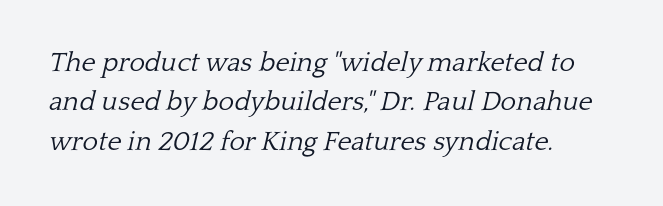
The image shows 27 px text type, italic (leaning right); set left-aligned, normal line spacing (1.46x), normal letter spacing, not underlined.
